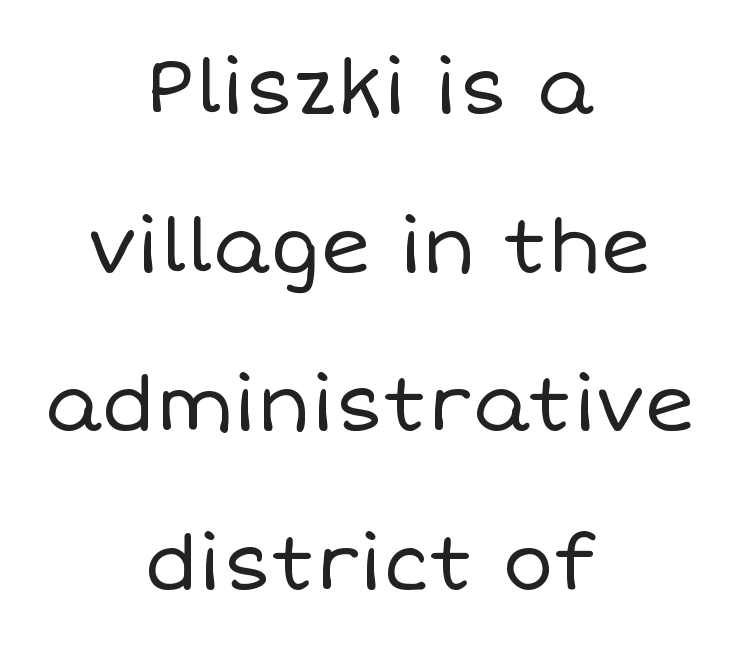
Lines of text with bare space underneath. Caption: multi-line text, centered on the measure. The passage shown is typed in a proportional face where columns would drift. Between one letter and the next there's only the usual sliver of space. Ascenders rise straight up at ninety degrees. Letters have the restrained weight of plain body copy at most.
